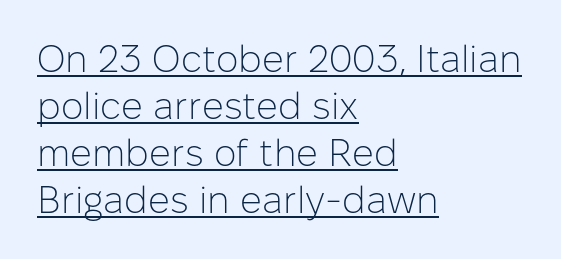
The image shows 38 px light sans-serif type, upright; set left-aligned, line spacing 1.24x, normal letter spacing, underlined; low stroke contrast and a medium x-height.
